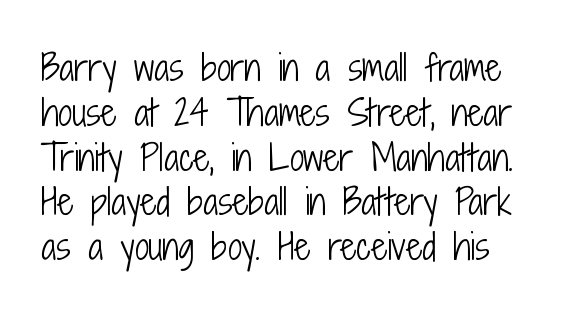
{"serif": "no", "italic": "no", "bold": "no", "weight": "light", "width": "condensed", "stroke_contrast": "low", "x_height": "medium", "monospaced": "no", "underline": "no", "align": "left", "line_spacing": "normal", "line_spacing_ratio": 1.28, "letter_spacing": "normal", "letter_spacing_em": 0.0, "glyph_px": 35}
